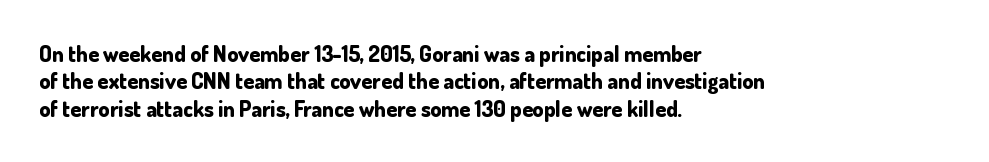
Q: Is the text bold? A: Yes.
Q: Is the text italic (slanted)? A: No, it is upright.
Q: Is the text underlined? A: No.
Q: How is the paragraph aligned? A: Left-aligned.
Q: Is the spacing between letters normal or unusually wide? A: Normal.
Q: Is the spacing between lines tight, normal or loose? A: Normal.
